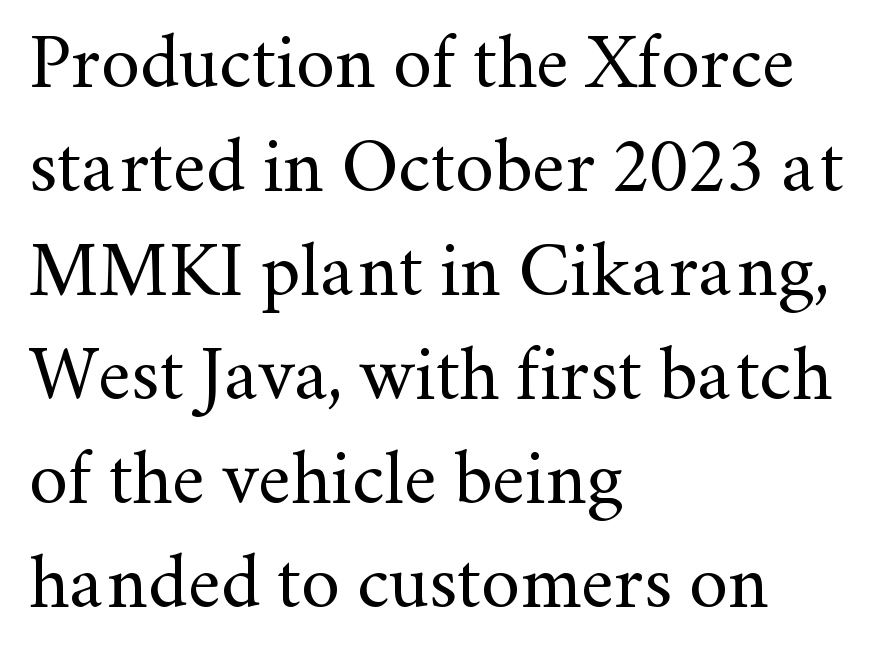
The image shows 77 px regular-weight serif type, upright; set left-aligned, normal line spacing (1.35x), normal letter spacing, not underlined; medium stroke contrast and a small x-height.
